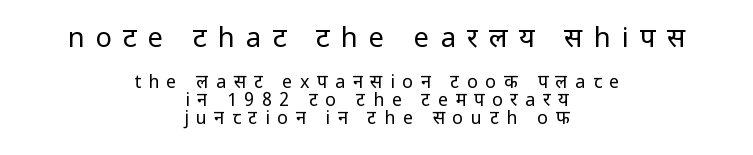
The image shows 27 px text type, upright; set centered, tight line spacing (1.01x), unusually wide letter spacing (+0.42 em), not underlined; the first (top) block is 1.5x larger.
